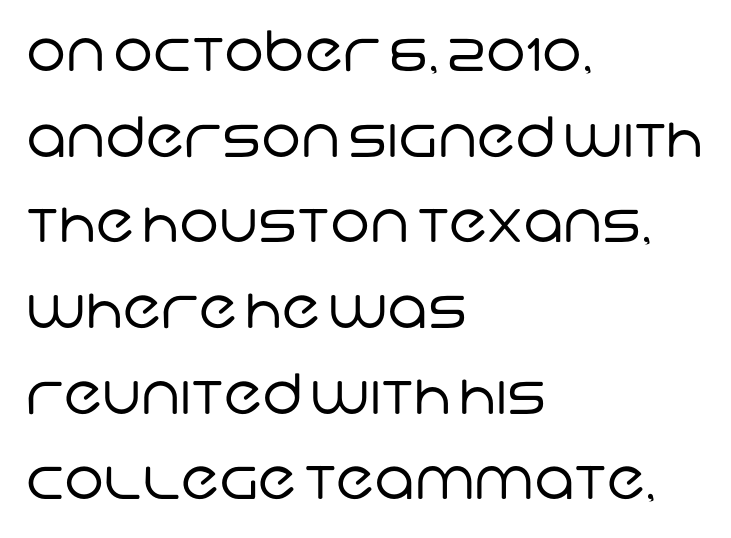
{"serif": "no", "bold": "no", "weight": "regular", "width": "normal", "stroke_contrast": "low", "x_height": "large", "monospaced": "no", "underline": "no", "align": "left", "line_spacing": "normal", "line_spacing_ratio": 1.53, "letter_spacing": "normal", "letter_spacing_em": 0.0, "glyph_px": 56}
